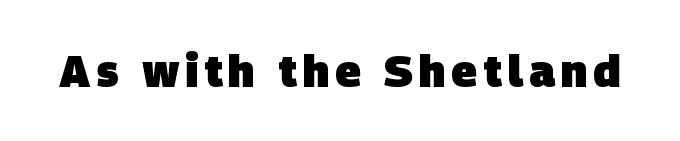
The image shows 44 px heavy sans-serif type; set not underlined; low stroke contrast and a large x-height.
